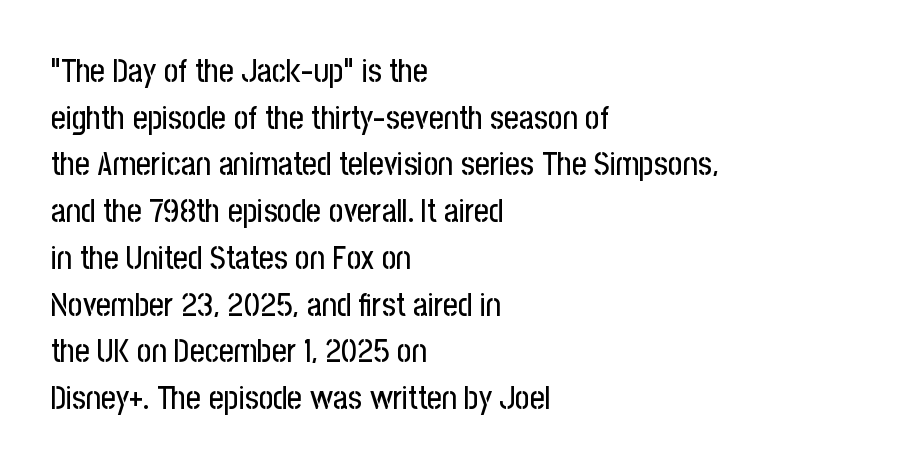
Q: Is the text italic (slanted)? A: No, it is upright.
Q: Is the typeface a serif or a sans-serif typeface? A: Sans-serif.
Q: Is the text underlined? A: No.
Q: How is the paragraph aligned? A: Left-aligned.
Q: Is the spacing between letters normal or unusually wide? A: Normal.
Q: Is the spacing between lines tight, normal or loose? A: Normal.
Q: Width (condensed, normal, or wide)? A: Condensed.
Q: Stroke contrast? A: Low.
Q: x-height? A: Medium.
Q: Monospaced? A: No.
